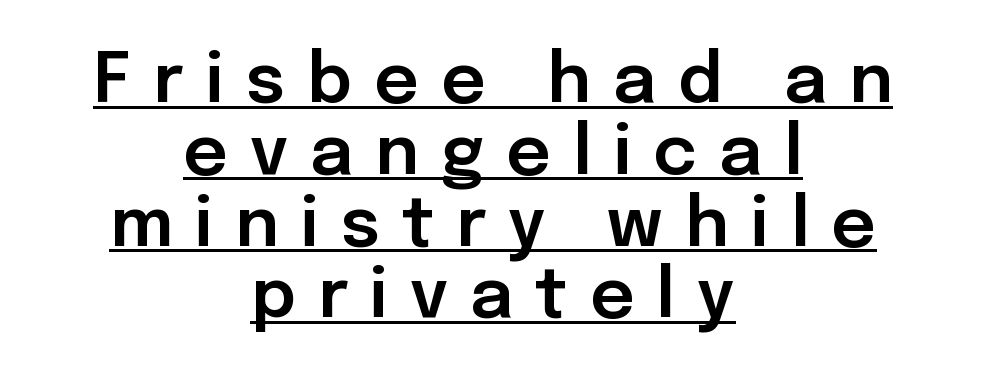
Q: Is the text italic (slanted)? A: No, it is upright.
Q: Is the typeface a serif or a sans-serif typeface? A: Sans-serif.
Q: Is the text underlined? A: Yes.
Q: How is the paragraph aligned? A: Centered.
Q: Is the spacing between letters normal or unusually wide? A: Unusually wide.
Q: Is the spacing between lines tight, normal or loose? A: Tight.
Q: Width (condensed, normal, or wide)? A: Normal.
Q: Stroke contrast? A: Low.
Q: x-height? A: Medium.
Q: Monospaced? A: No.
